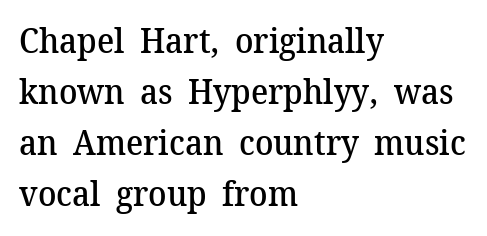
{"serif": "yes", "italic": "no", "bold": "semi", "weight": "semibold", "width": "normal", "stroke_contrast": "medium", "x_height": "medium", "monospaced": "no", "underline": "no", "align": "left", "line_spacing": "normal", "line_spacing_ratio": 1.5, "letter_spacing": "normal", "letter_spacing_em": 0.0, "glyph_px": 34}
